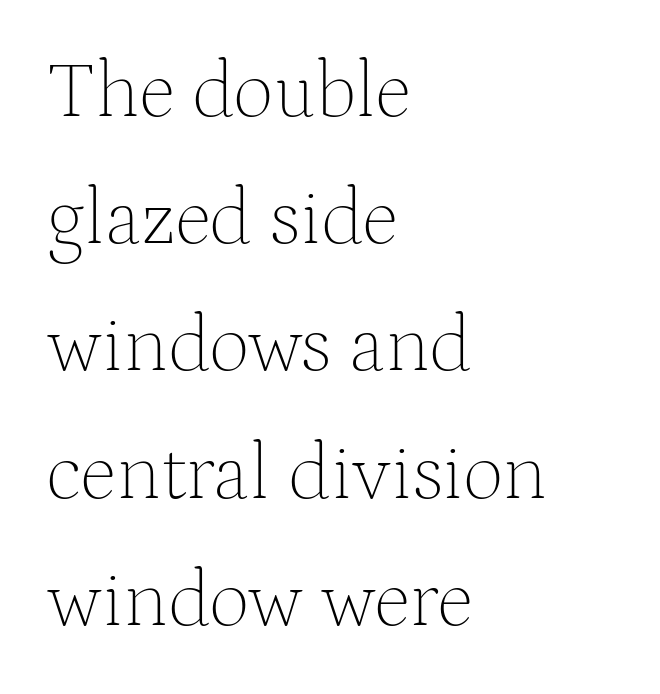
These lines are composed in type with serifs. Lines of text with bare space underneath. Vertical strokes here are truly vertical. Do the characters align in a grid? No, the font is proportional. Bold? No — there's no thickening of the strokes.
